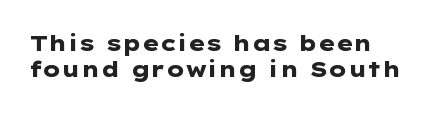
Nobody touched the tracking dial on this one. Weight: bold. Leftover space on each line is placed entirely after the last word. If you drew a line through each stem, it would be perfectly vertical. The space beneath each line is pristine and unruled.
